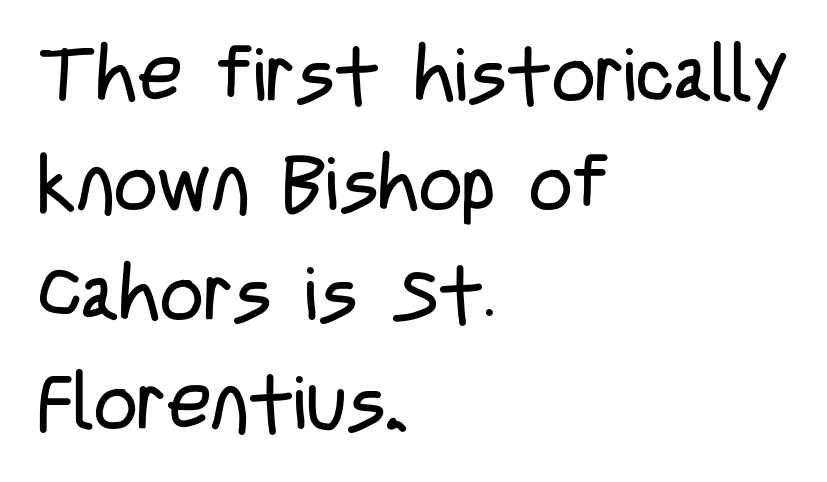
Q: Is the text bold? A: No.
Q: Is the text italic (slanted)? A: No, it is upright.
Q: Is the typeface a serif or a sans-serif typeface? A: Sans-serif.
Q: Is the text underlined? A: No.
Q: How is the paragraph aligned? A: Left-aligned.
Q: Is the spacing between letters normal or unusually wide? A: Normal.
Q: Is the spacing between lines tight, normal or loose? A: Normal.
Q: Width (condensed, normal, or wide)? A: Condensed.
Q: Stroke contrast? A: Low.
Q: x-height? A: Large.
Q: Monospaced? A: No.
